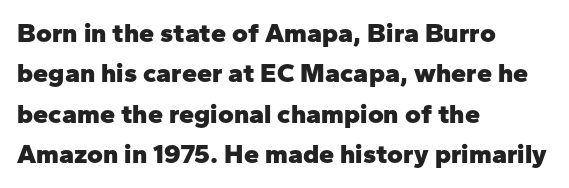
The image shows 27 px bold type, upright; set left-aligned, normal line spacing (1.5x), normal letter spacing, not underlined.
